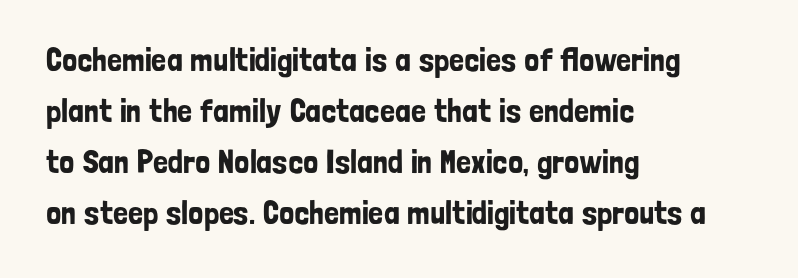
{"serif": "no", "italic": "no", "width": "condensed", "stroke_contrast": "low", "x_height": "medium", "monospaced": "no", "underline": "no", "align": "left", "line_spacing": "normal", "line_spacing_ratio": 1.55, "letter_spacing": "normal", "letter_spacing_em": 0.0, "glyph_px": 33}
